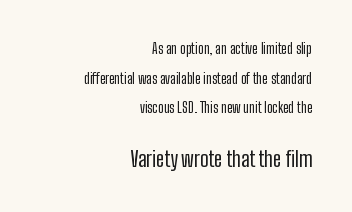
The image shows 21 px text type, upright; set right-aligned, loose line spacing (2.12x), normal letter spacing, not underlined; the second (bottom) block is 1.5x larger.
